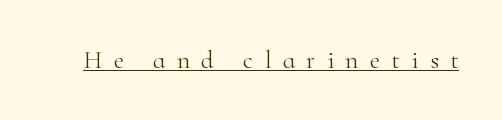
The image shows 25 px text type, upright; set unusually wide letter spacing (+0.46 em), underlined.
